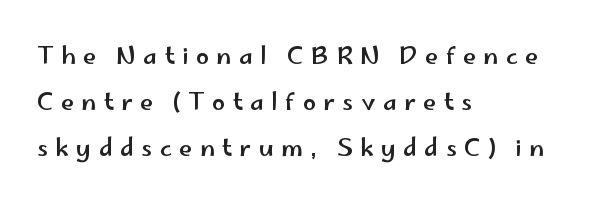
The passage shown has open, widely tracked lettering throughout. Leading is clearly above the norm, producing a sparse column. The space directly below the letters is spotless. The compositor pushed each line to the left boundary. Italic: no, the glyphs are upright roman.
